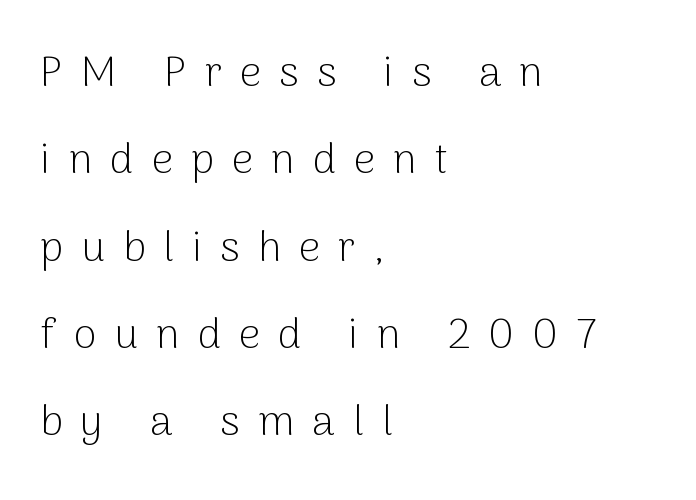
{"serif": "no", "italic": "no", "bold": "no", "weight": "light", "width": "normal", "stroke_contrast": "low", "x_height": "medium", "monospaced": "no", "underline": "no", "align": "left", "line_spacing": "loose", "line_spacing_ratio": 2.08, "letter_spacing": "wide", "letter_spacing_em": 0.43, "glyph_px": 42}
